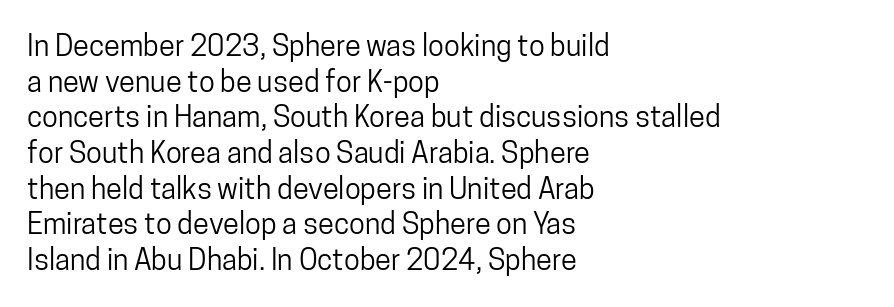
The image shows 29 px condensed sans-serif type, upright; set left-aligned, line spacing 1.23x, normal letter spacing, not underlined; low stroke contrast and a medium x-height.
